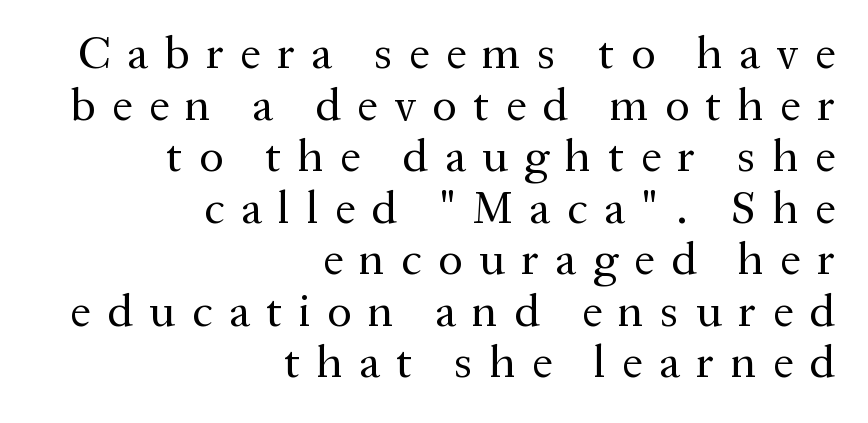
{"serif": "yes", "italic": "no", "bold": "no", "weight": "regular", "width": "normal", "stroke_contrast": "medium", "x_height": "medium", "monospaced": "no", "underline": "no", "align": "right", "line_spacing": "tight", "line_spacing_ratio": 1.12, "letter_spacing": "wide", "letter_spacing_em": 0.36, "glyph_px": 46}
